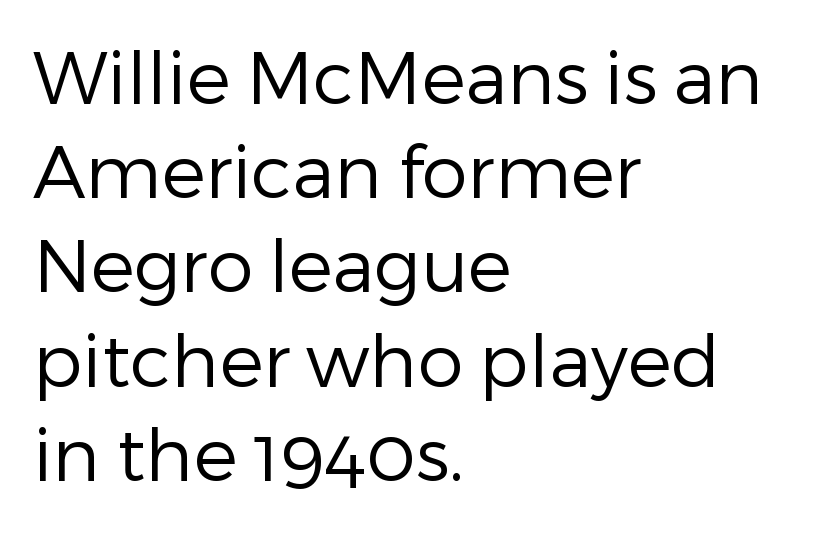
The image shows 73 px regular-weight sans-serif type, upright; set left-aligned, normal line spacing (1.29x), normal letter spacing, not underlined; low stroke contrast and a medium x-height.
